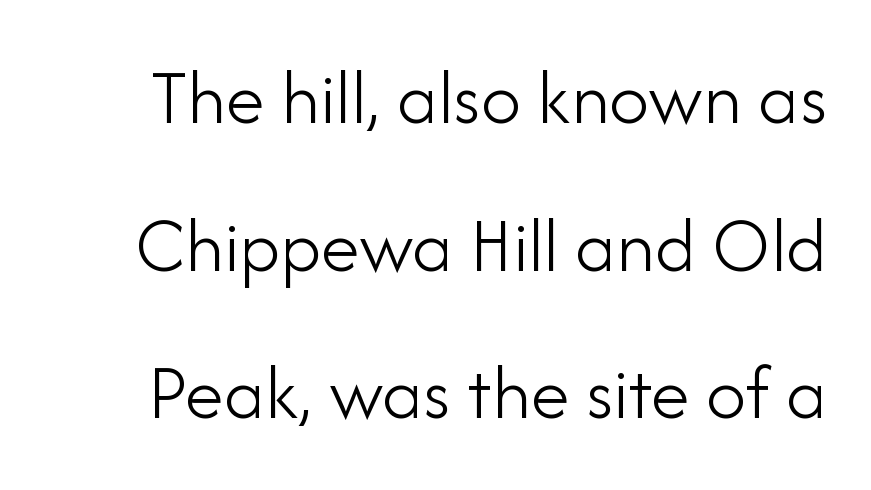
The image shows 79 px light sans-serif type, upright; set line spacing 1.87x, normal letter spacing, not underlined; low stroke contrast and a small x-height.
